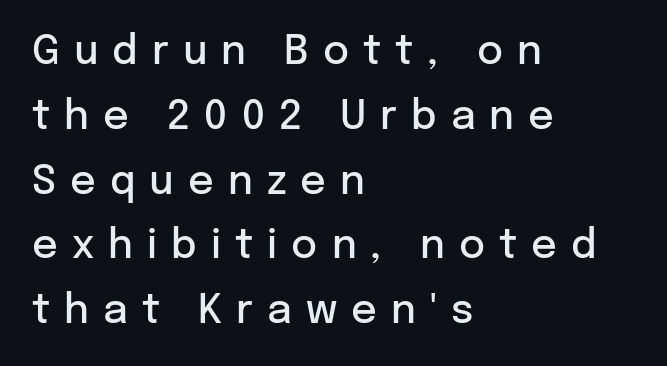
The image shows 40 px semibold sans-serif type, upright; set left-aligned, normal line spacing (1.62x), unusually wide letter spacing (+0.35 em), not underlined; low stroke contrast and a medium x-height.
